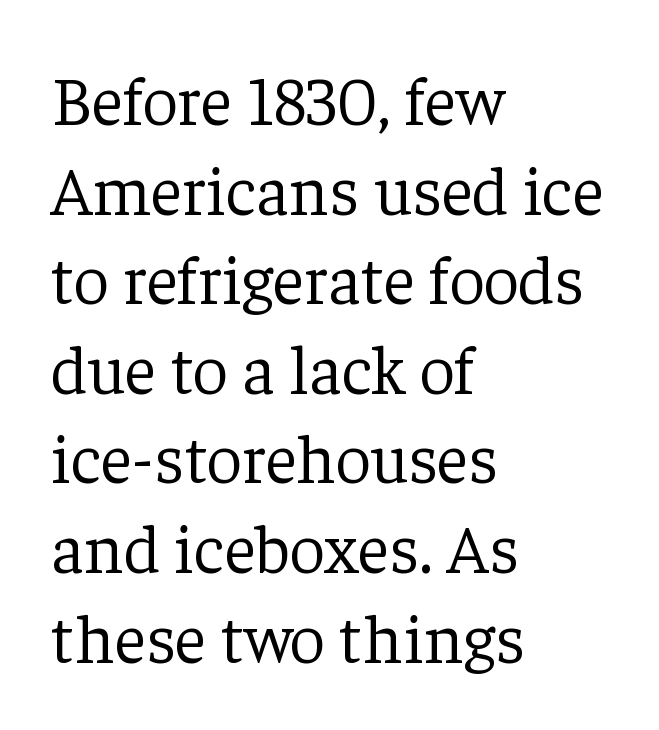
The image shows 70 px light serif type, upright; set left-aligned, normal line spacing (1.28x), normal letter spacing, not underlined; low stroke contrast and a medium x-height.
